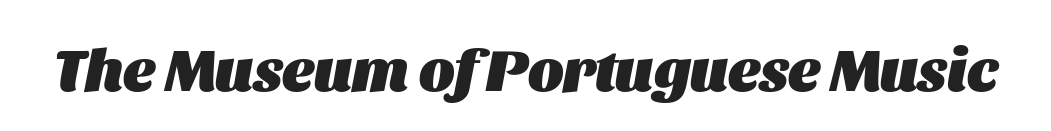
The whole block is typeset with a tilt. Plain, unruled lines of type. Honestly, the letter spacing is just normal — you wouldn't notice it. The glyphs have the mass of a bold cut. These lines are rendered in a variable-pitch font.
